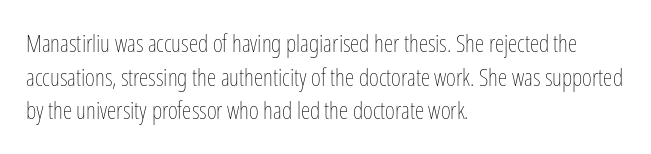
Q: Is the text bold? A: No.
Q: Is the text italic (slanted)? A: No, it is upright.
Q: Is the text underlined? A: No.
Q: How is the paragraph aligned? A: Left-aligned.
Q: Is the spacing between letters normal or unusually wide? A: Normal.
Q: Is the spacing between lines tight, normal or loose? A: Normal.
